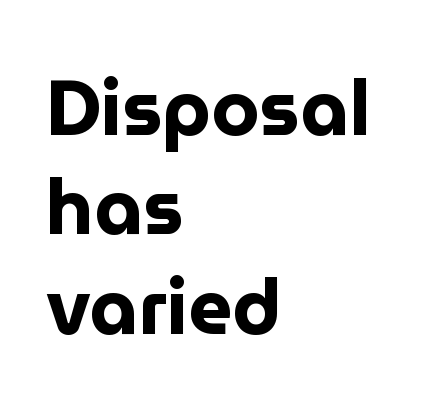
Q: Is the text bold? A: Yes.
Q: Is the text italic (slanted)? A: No, it is upright.
Q: Is the typeface a serif or a sans-serif typeface? A: Sans-serif.
Q: Is the text underlined? A: No.
Q: How is the paragraph aligned? A: Left-aligned.
Q: Is the spacing between letters normal or unusually wide? A: Normal.
Q: Is the spacing between lines tight, normal or loose? A: Normal.
Q: Width (condensed, normal, or wide)? A: Normal.
Q: Stroke contrast? A: Low.
Q: x-height? A: Medium.
Q: Monospaced? A: No.
